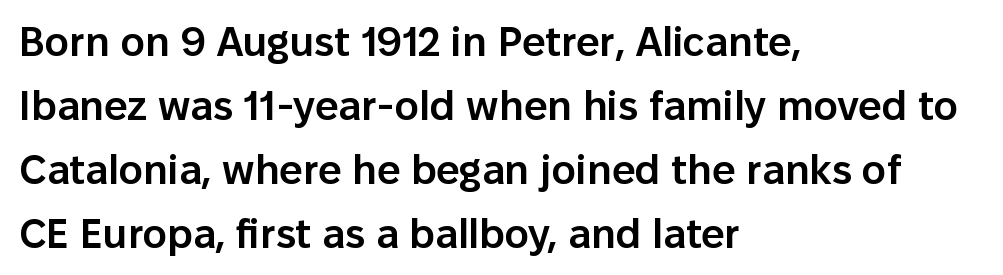
A bit beefed up — I'd call it semibold rather than bold. The compositor pushed each line to the left boundary. Style check: upright. Beneath every word, the page is bare. This sample uses plain, unmodified letter spacing.
